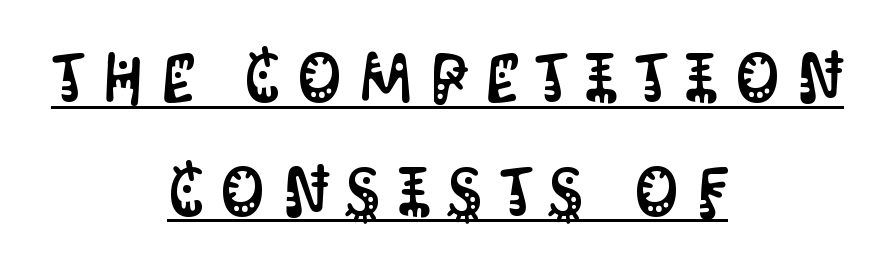
{"serif": "no", "italic": "no", "width": "condensed", "stroke_contrast": "medium", "x_height": "large", "monospaced": "no", "underline": "yes", "align": "center", "line_spacing": "normal", "line_spacing_ratio": 1.65, "letter_spacing": "wide", "letter_spacing_em": 0.25, "glyph_px": 69}
